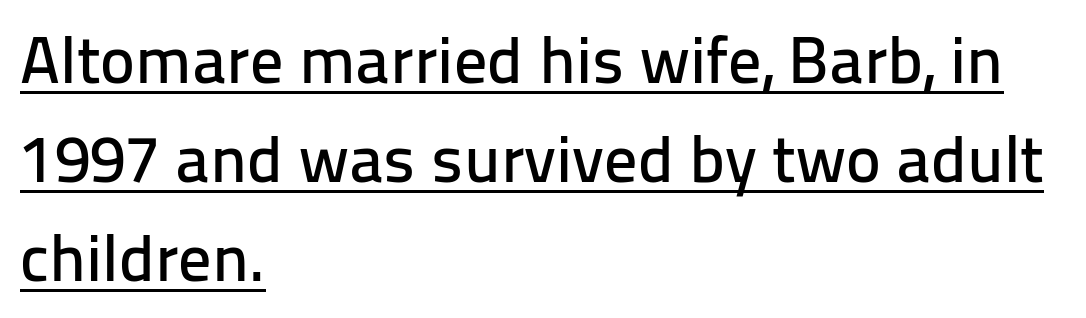
Q: Is the text italic (slanted)? A: No, it is upright.
Q: Is the typeface a serif or a sans-serif typeface? A: Sans-serif.
Q: Is the text underlined? A: Yes.
Q: How is the paragraph aligned? A: Left-aligned.
Q: Is the spacing between letters normal or unusually wide? A: Normal.
Q: Is the spacing between lines tight, normal or loose? A: Normal.
Q: Width (condensed, normal, or wide)? A: Normal.
Q: Stroke contrast? A: Low.
Q: x-height? A: Medium.
Q: Monospaced? A: No.
